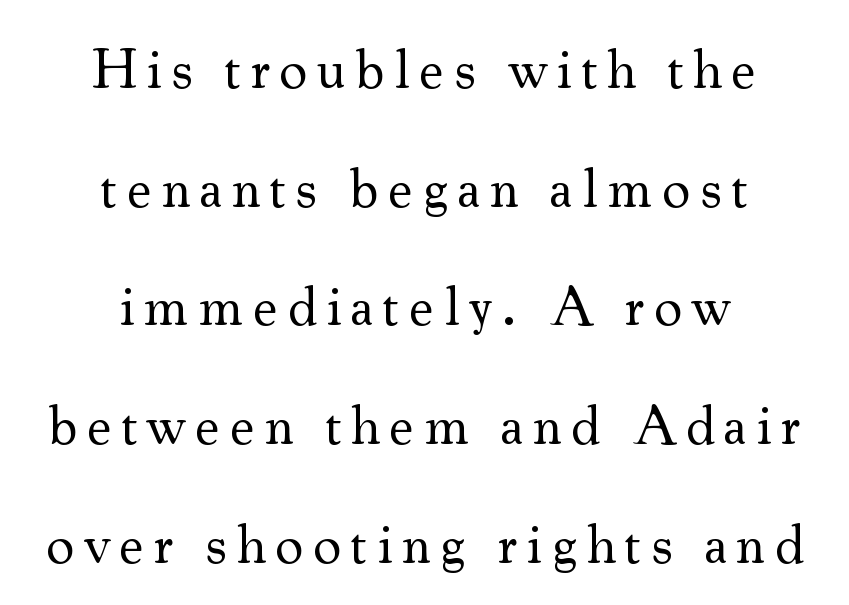
{"serif": "yes", "italic": "no", "bold": "no", "weight": "regular", "width": "normal", "stroke_contrast": "medium", "x_height": "small", "monospaced": "no", "underline": "no", "align": "center", "line_spacing": "loose", "line_spacing_ratio": 2.12, "glyph_px": 56}
